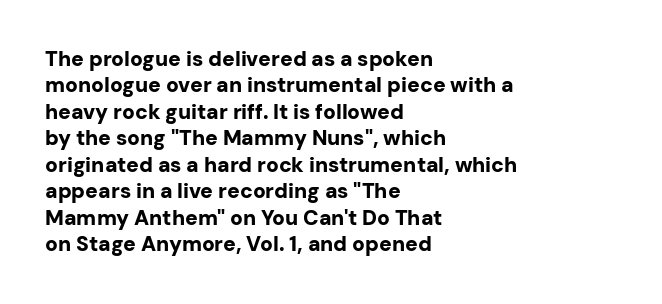
The image shows 21 px bold type, upright; set left-aligned, normal line spacing (1.26x), normal letter spacing, not underlined.
